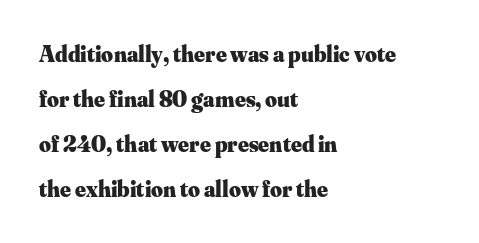
{"italic": "no", "bold": "yes", "underline": "no", "align": "left", "line_spacing": "loose", "line_spacing_ratio": 1.96, "letter_spacing": "normal", "letter_spacing_em": 0.0, "glyph_px": 23}
